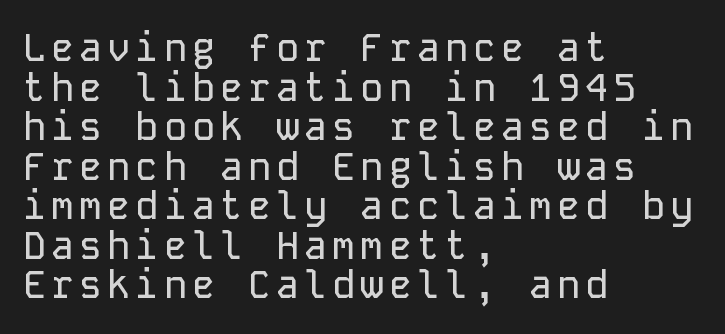
Q: Is the text italic (slanted)? A: No, it is upright.
Q: Is the typeface a serif or a sans-serif typeface? A: Sans-serif.
Q: Is the text underlined? A: No.
Q: How is the paragraph aligned? A: Left-aligned.
Q: Is the spacing between lines tight, normal or loose? A: Tight.
Q: Width (condensed, normal, or wide)? A: Normal.
Q: Stroke contrast? A: Low.
Q: x-height? A: Medium.
Q: Monospaced? A: Yes.
